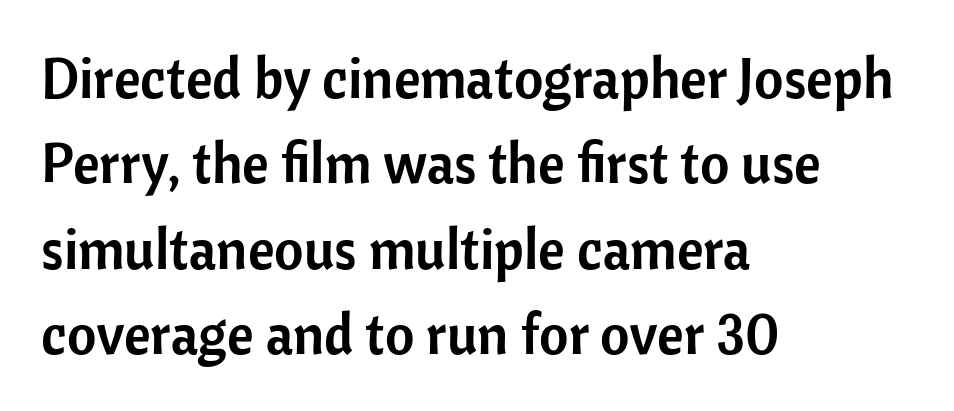
The image shows 57 px sans-serif type, upright; set left-aligned, normal line spacing (1.5x), normal letter spacing, not underlined; low stroke contrast and a medium x-height.
